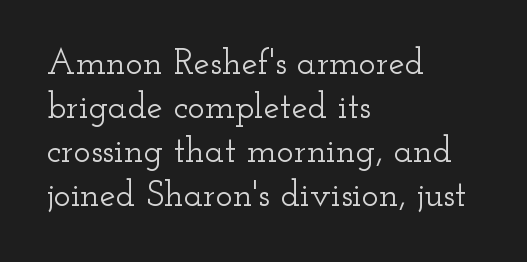
{"serif": "yes", "italic": "no", "width": "wide", "stroke_contrast": "low", "x_height": "small", "monospaced": "no", "underline": "no", "align": "left", "line_spacing_ratio": 1.22, "letter_spacing": "normal", "letter_spacing_em": 0.0, "glyph_px": 36}
